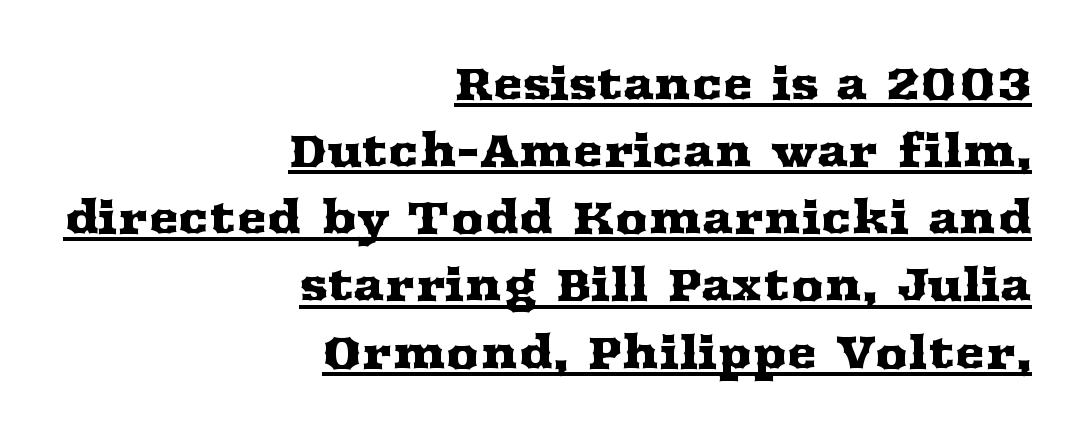
The image shows 46 px wide serif type, upright; set right-aligned, normal line spacing (1.46x), normal letter spacing, underlined; medium stroke contrast and a medium x-height.
